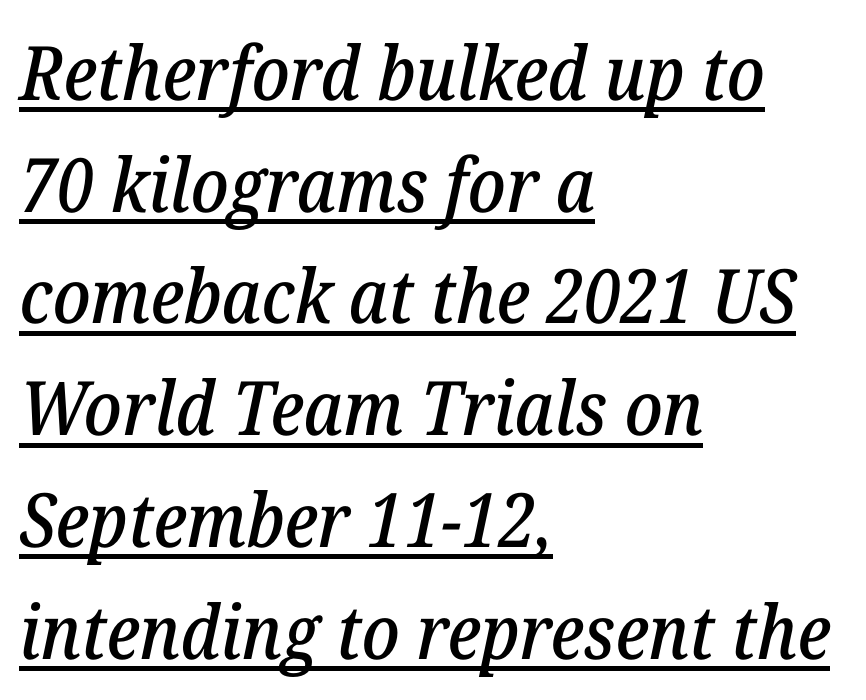
{"serif": "yes", "italic": "yes", "lean": "right", "slant_degrees": 12, "width": "normal", "stroke_contrast": "low", "x_height": "medium", "monospaced": "no", "underline": "yes", "align": "left", "line_spacing": "normal", "line_spacing_ratio": 1.49, "letter_spacing": "normal", "letter_spacing_em": 0.0, "glyph_px": 75}
